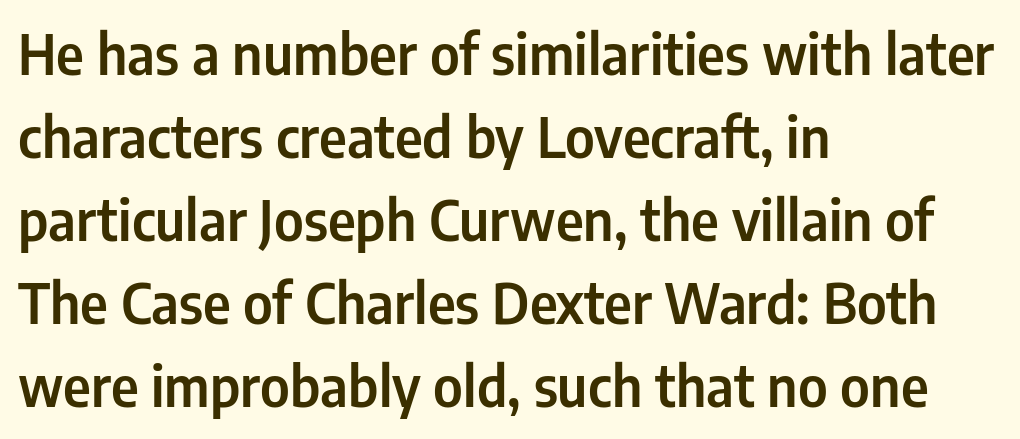
A classic flush-left, rag-right setting is used for this passage. In terms of leading, this rendering sits right in the middle. Posture: upright roman. Letters rest on an invisible, unmarked baseline.
